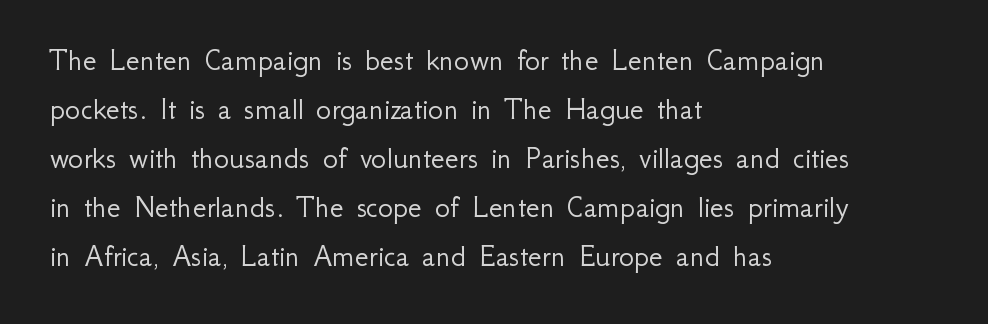
The image shows 32 px light sans-serif type, upright; set left-aligned, normal line spacing (1.53x), normal letter spacing, not underlined; low stroke contrast and a small x-height.
